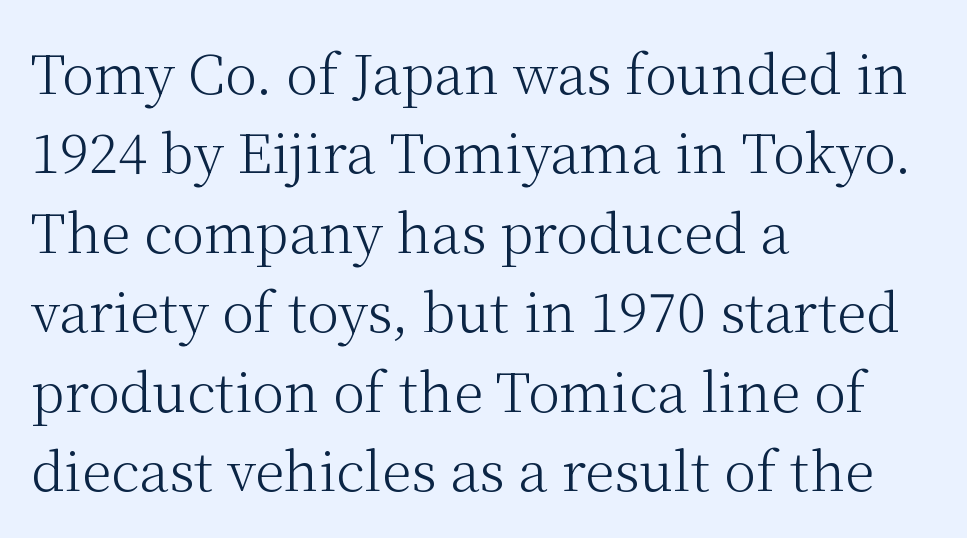
The image shows 54 px light serif type, upright; set left-aligned, normal line spacing (1.47x), normal letter spacing, not underlined; medium stroke contrast and a medium x-height.
